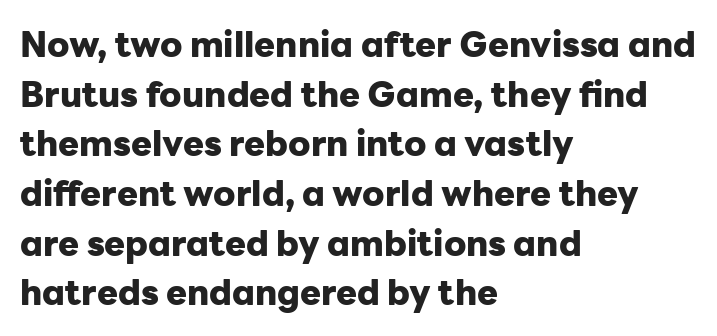
Q: Is the text bold? A: Yes.
Q: Is the text italic (slanted)? A: No, it is upright.
Q: Is the typeface a serif or a sans-serif typeface? A: Sans-serif.
Q: Is the text underlined? A: No.
Q: How is the paragraph aligned? A: Left-aligned.
Q: Is the spacing between letters normal or unusually wide? A: Normal.
Q: Is the spacing between lines tight, normal or loose? A: Normal.
Q: Width (condensed, normal, or wide)? A: Normal.
Q: Stroke contrast? A: Low.
Q: x-height? A: Medium.
Q: Monospaced? A: No.
